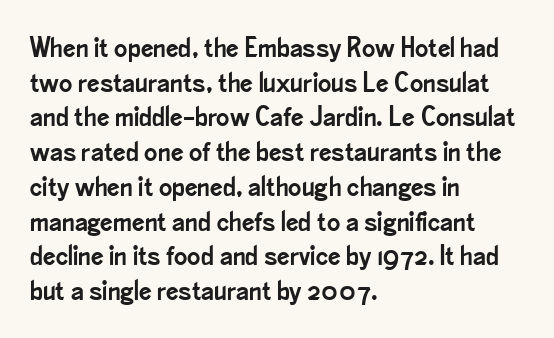
Q: Is the text italic (slanted)? A: No, it is upright.
Q: Is the typeface a serif or a sans-serif typeface? A: Sans-serif.
Q: Is the text underlined? A: No.
Q: How is the paragraph aligned? A: Left-aligned.
Q: Is the spacing between letters normal or unusually wide? A: Normal.
Q: Width (condensed, normal, or wide)? A: Condensed.
Q: Stroke contrast? A: Low.
Q: x-height? A: Small.
Q: Monospaced? A: No.
